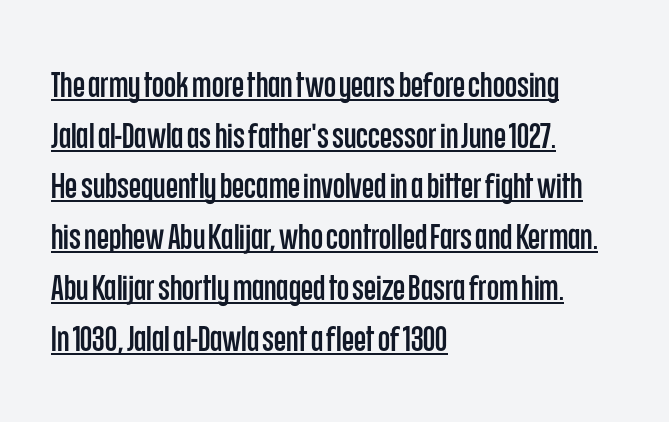
{"serif": "no", "italic": "no", "width": "condensed", "stroke_contrast": "low", "x_height": "large", "monospaced": "no", "underline": "yes", "align": "left", "line_spacing": "normal", "line_spacing_ratio": 1.45, "letter_spacing": "normal", "letter_spacing_em": 0.0, "glyph_px": 35}
